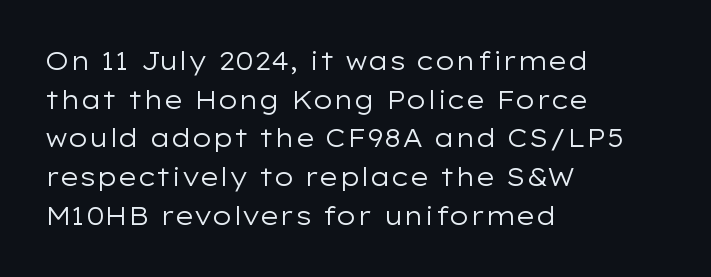
The image shows 25 px text type, upright; set left-aligned, normal line spacing (1.55x), normal letter spacing, not underlined.
